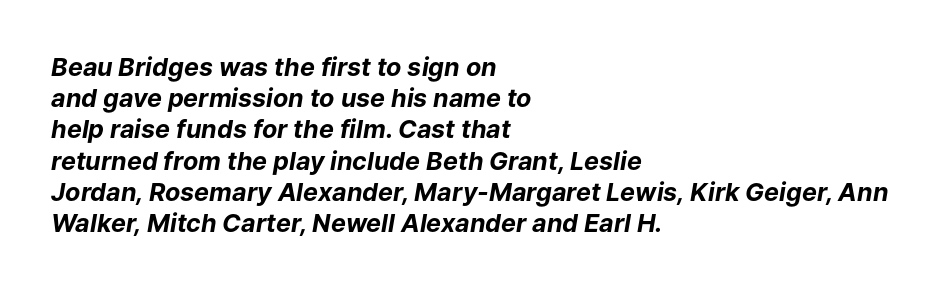
Italic? Definitely — the glyphs are oblique. What's the leading like? Ordinary, nothing unusual. This rendering leaves character spacing at its baseline value. A full-strength bold gives these letters their thick strokes. Rule under the text: the space is simply empty.
